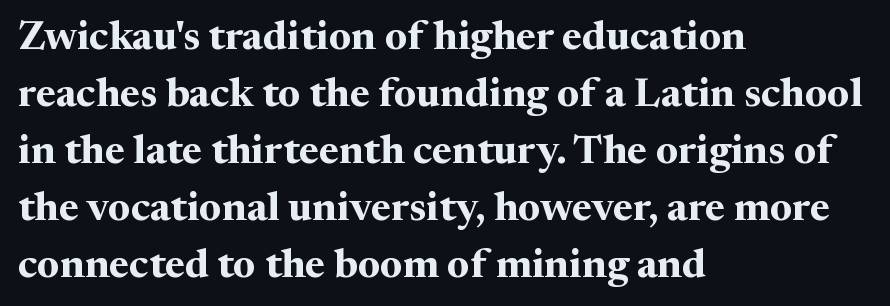
Q: Is the text bold? A: Yes.
Q: Is the text italic (slanted)? A: No, it is upright.
Q: Is the typeface a serif or a sans-serif typeface? A: Serif.
Q: Is the text underlined? A: No.
Q: How is the paragraph aligned? A: Left-aligned.
Q: Is the spacing between letters normal or unusually wide? A: Normal.
Q: Is the spacing between lines tight, normal or loose? A: Normal.
Q: Width (condensed, normal, or wide)? A: Normal.
Q: Stroke contrast? A: Medium.
Q: x-height? A: Medium.
Q: Monospaced? A: No.
